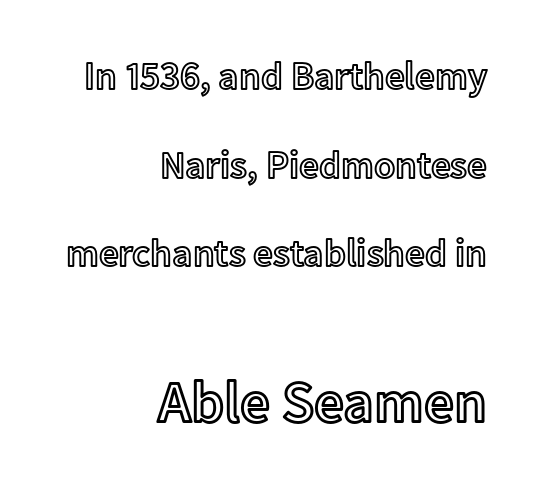
{"italic": "no", "width": "normal", "x_height": "medium", "monospaced": "no", "underline": "no", "align": "right", "line_spacing": "loose", "line_spacing_ratio": 2.27, "letter_spacing": "normal", "letter_spacing_em": 0.0, "larger_block": "second", "size_ratio": 1.51, "glyph_px": 59}
